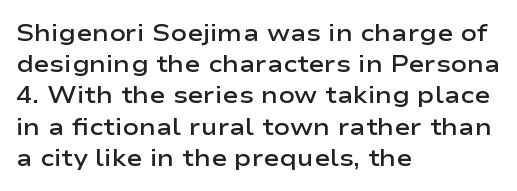
The image shows 24 px text type, upright; set left-aligned, normal line spacing (1.3x), normal letter spacing, not underlined.
